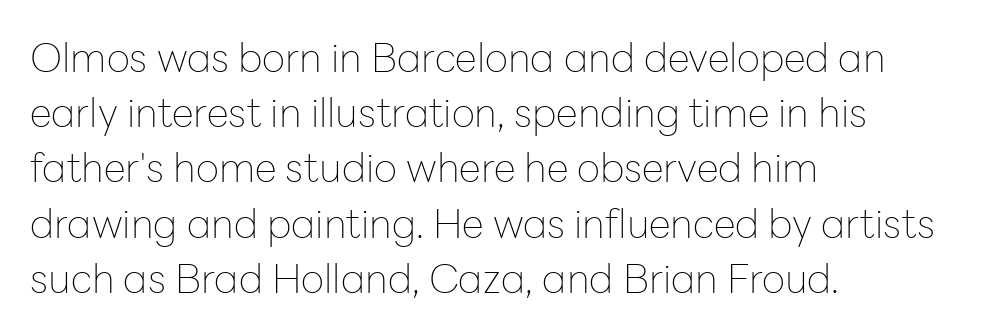
The image shows 40 px thin sans-serif type, upright; set left-aligned, normal line spacing (1.38x), normal letter spacing, not underlined; low stroke contrast and a medium x-height.
